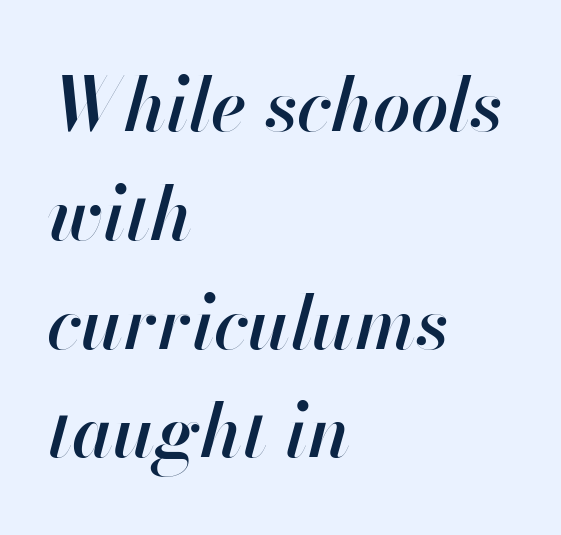
{"italic": "yes", "lean": "right", "slant_degrees": 13, "bold": "semi", "weight": "semibold", "width": "normal", "stroke_contrast": "high", "x_height": "small", "monospaced": "no", "underline": "no", "align": "left", "line_spacing": "normal", "line_spacing_ratio": 1.47, "letter_spacing": "normal", "letter_spacing_em": 0.0, "glyph_px": 74}
